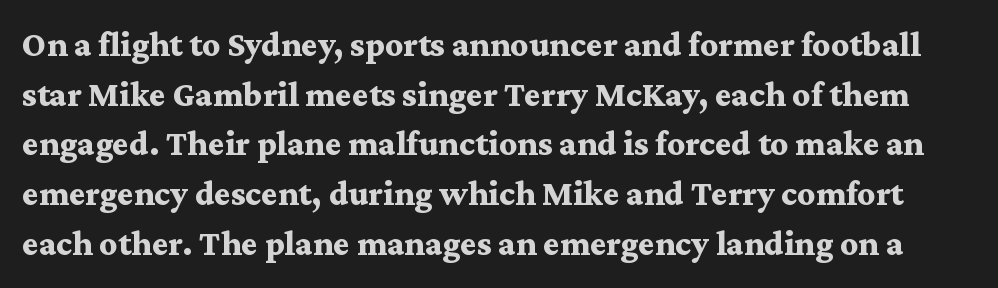
The image shows 35 px bold, wide serif type, upright; set normal line spacing (1.42x), normal letter spacing, not underlined; medium stroke contrast and a medium x-height.
